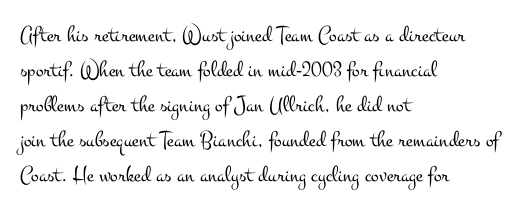
The image shows 23 px text type; set left-aligned, normal line spacing (1.52x), normal letter spacing, not underlined.
